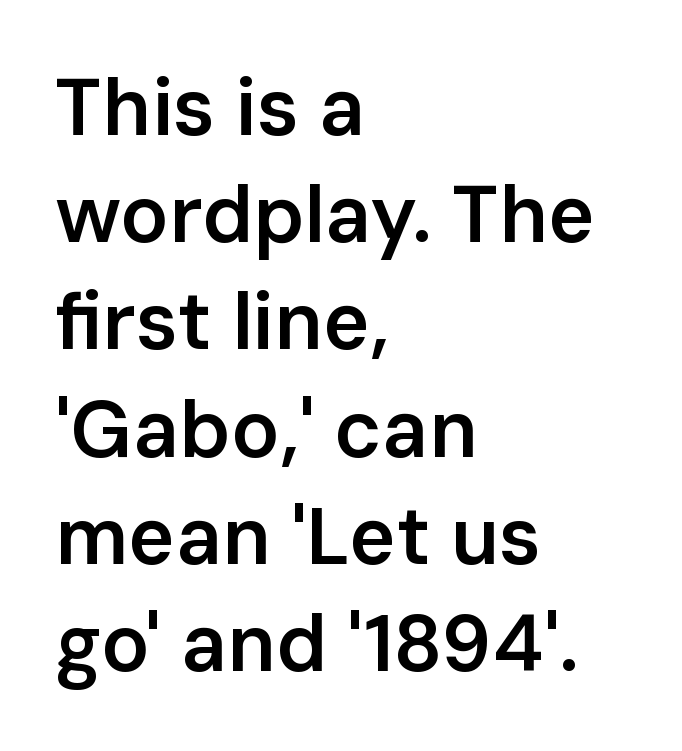
Q: Is the text bold? A: Semi-bold.
Q: Is the text italic (slanted)? A: No, it is upright.
Q: Is the typeface a serif or a sans-serif typeface? A: Sans-serif.
Q: Is the text underlined? A: No.
Q: How is the paragraph aligned? A: Left-aligned.
Q: Is the spacing between letters normal or unusually wide? A: Normal.
Q: Is the spacing between lines tight, normal or loose? A: Normal.
Q: Width (condensed, normal, or wide)? A: Normal.
Q: Stroke contrast? A: Low.
Q: x-height? A: Medium.
Q: Monospaced? A: No.
